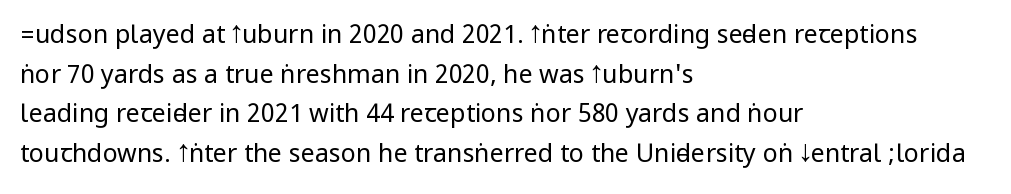
Q: Is the text bold? A: No.
Q: Is the text italic (slanted)? A: No, it is upright.
Q: Is the text underlined? A: No.
Q: How is the paragraph aligned? A: Left-aligned.
Q: Is the spacing between letters normal or unusually wide? A: Normal.
Q: Is the spacing between lines tight, normal or loose? A: Normal.
